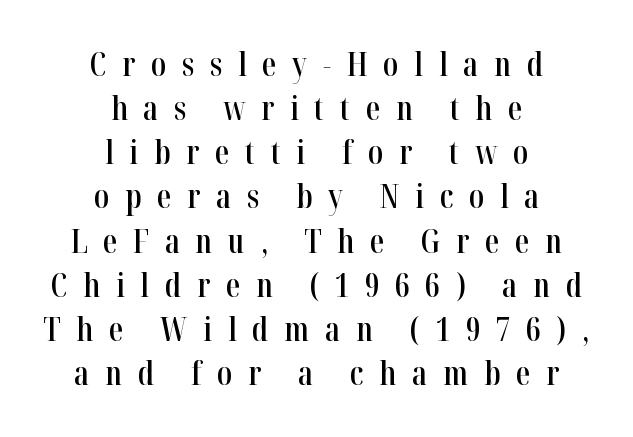
The image shows 32 px semibold, condensed serif type, upright; set centered, normal line spacing (1.38x), unusually wide letter spacing (+0.49 em), not underlined; high stroke contrast and a medium x-height.
